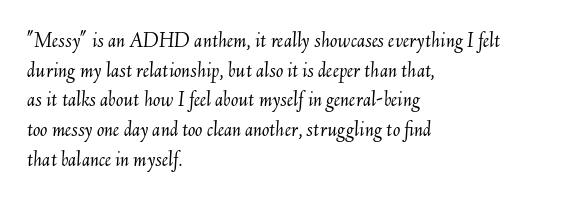
Compared with a typical body face, this is equally light or lighter still. Notice how the stems are inclined rather than vertical — that's the hallmark of italics. In terms of letterspacing, this is plain default setting. Each row of text sits above clean, open space. Compared with a centered layout, this one pins lines to the left instead.
